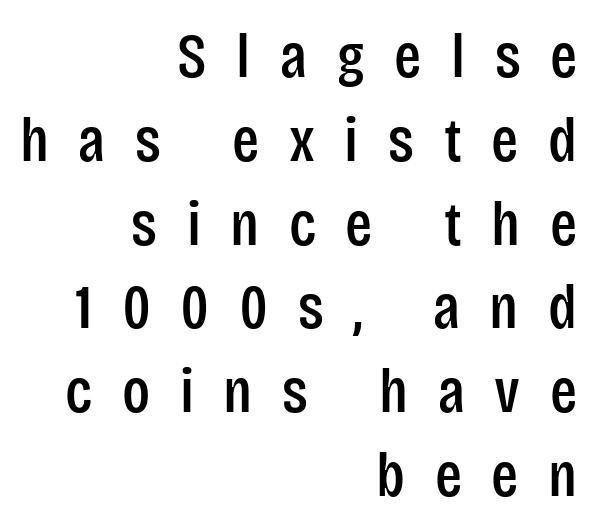
Q: Is the text italic (slanted)? A: No, it is upright.
Q: Is the typeface a serif or a sans-serif typeface? A: Sans-serif.
Q: Is the text underlined? A: No.
Q: How is the paragraph aligned? A: Right-aligned.
Q: Is the spacing between letters normal or unusually wide? A: Unusually wide.
Q: Is the spacing between lines tight, normal or loose? A: Normal.
Q: Width (condensed, normal, or wide)? A: Condensed.
Q: Stroke contrast? A: Low.
Q: x-height? A: Large.
Q: Monospaced? A: No.
